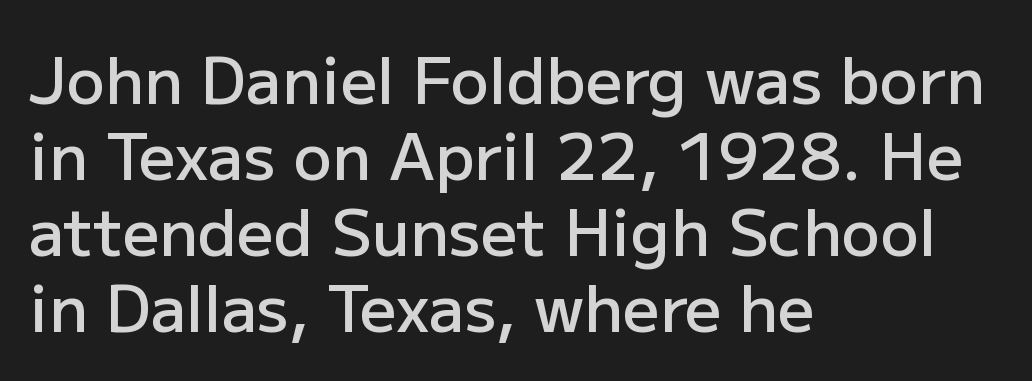
{"serif": "no", "italic": "no", "bold": "semi", "weight": "semibold", "width": "normal", "stroke_contrast": "low", "x_height": "medium", "monospaced": "no", "underline": "no", "align": "left", "line_spacing_ratio": 1.19, "letter_spacing": "normal", "letter_spacing_em": 0.0, "glyph_px": 64}
